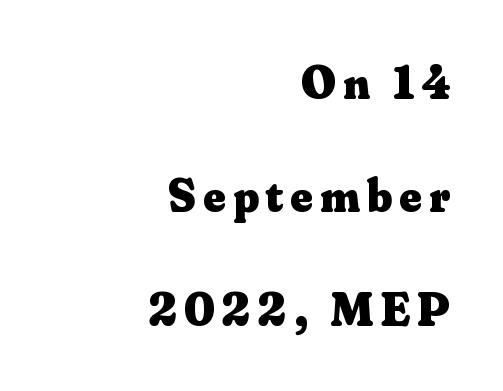
The image shows 47 px heavy serif type, upright; set right-aligned, loose line spacing (2.41x), not underlined; medium stroke contrast and a small x-height.
